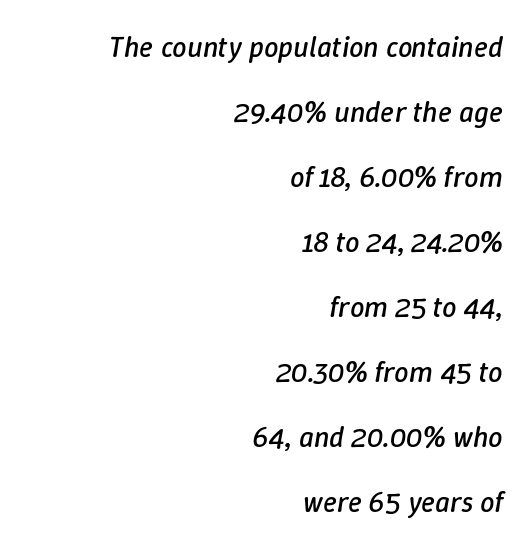
{"italic": "yes", "lean": "right", "slant_degrees": 9, "bold": "no", "weight": "regular", "width": "normal", "stroke_contrast": "low", "x_height": "medium", "monospaced": "no", "underline": "no", "align": "right", "line_spacing": "loose", "line_spacing_ratio": 2.24, "letter_spacing": "normal", "letter_spacing_em": 0.0, "glyph_px": 29}
